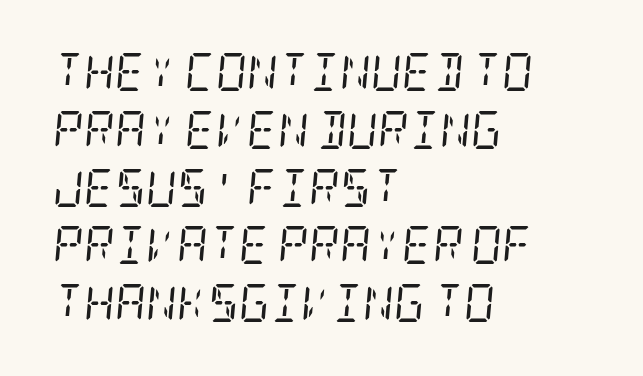
{"serif": "yes", "italic": "yes", "lean": "right", "slant_degrees": 5, "bold": "no", "weight": "regular", "width": "condensed", "stroke_contrast": "low", "x_height": "large", "underline": "no", "align": "left", "line_spacing": "normal", "line_spacing_ratio": 1.52, "letter_spacing": "normal", "letter_spacing_em": 0.0, "glyph_px": 38}
